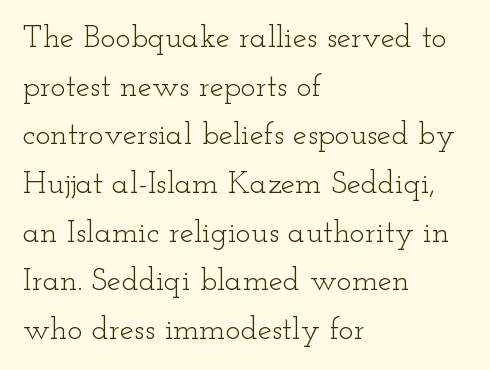
{"serif": "yes", "italic": "no", "bold": "no", "weight": "light", "width": "wide", "stroke_contrast": "low", "x_height": "small", "monospaced": "no", "underline": "no", "align": "left", "line_spacing": "normal", "line_spacing_ratio": 1.52, "letter_spacing": "normal", "letter_spacing_em": 0.0, "glyph_px": 32}
